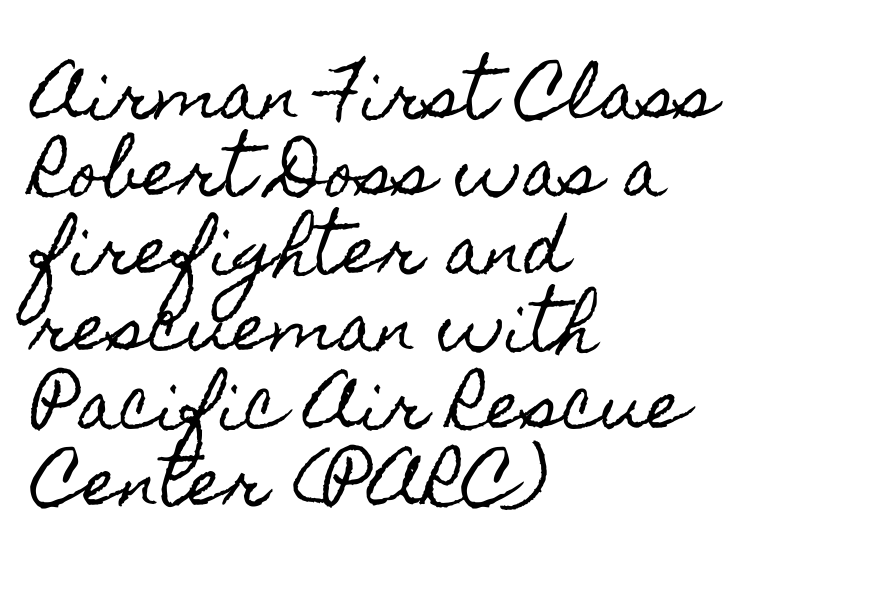
The image shows 64 px condensed type; set left-aligned, line spacing 1.21x, normal letter spacing, not underlined; a small x-height.
